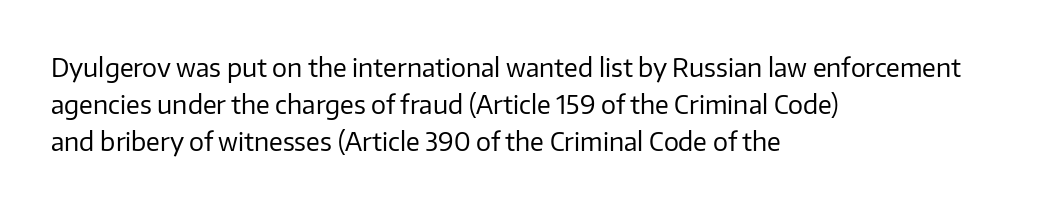
The image shows 25 px text type, upright; set left-aligned, normal line spacing (1.49x), normal letter spacing, not underlined.
